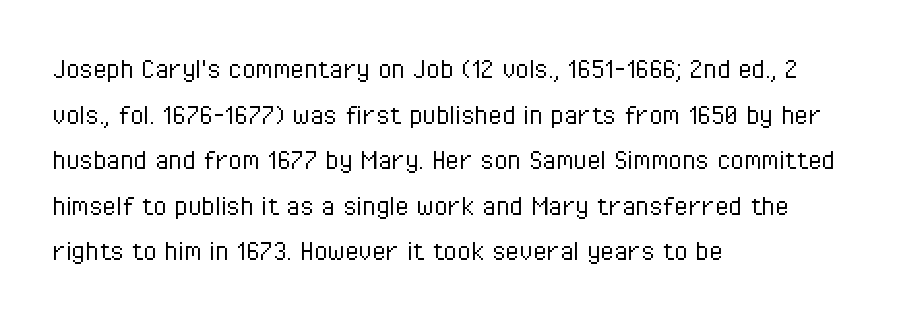
The image shows 31 px light, condensed sans-serif type, upright; set left-aligned, normal line spacing (1.47x), normal letter spacing, not underlined; low stroke contrast and a medium x-height.
